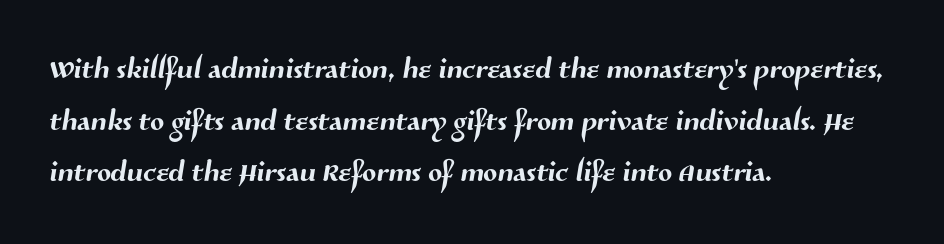
The image shows 41 px sans-serif type; set left-aligned, normal line spacing (1.26x), normal letter spacing, not underlined; medium stroke contrast and a medium x-height.
